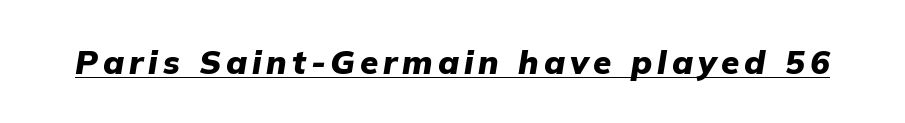
The image shows 33 px heavy type, italic (leaning right); set underlined; low stroke contrast and a medium x-height.
